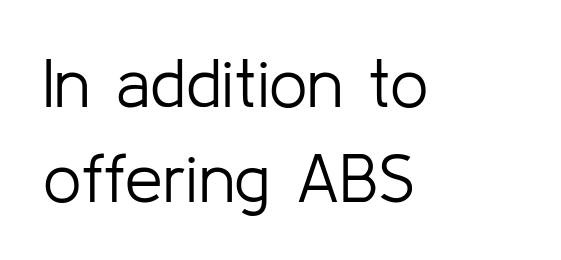
{"serif": "no", "italic": "no", "bold": "no", "weight": "light", "width": "normal", "stroke_contrast": "low", "x_height": "medium", "monospaced": "no", "underline": "no", "align": "left", "line_spacing": "normal", "line_spacing_ratio": 1.4, "letter_spacing": "normal", "letter_spacing_em": 0.0, "glyph_px": 68}
